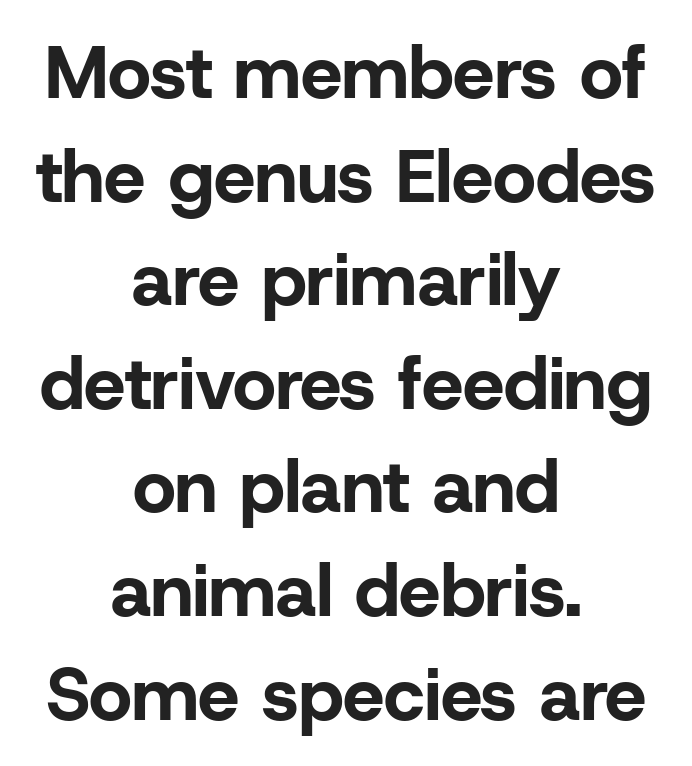
{"serif": "no", "italic": "no", "bold": "yes", "weight": "bold", "width": "normal", "stroke_contrast": "low", "x_height": "medium", "monospaced": "no", "underline": "no", "align": "center", "line_spacing": "normal", "line_spacing_ratio": 1.4, "letter_spacing": "normal", "letter_spacing_em": 0.0, "glyph_px": 74}
